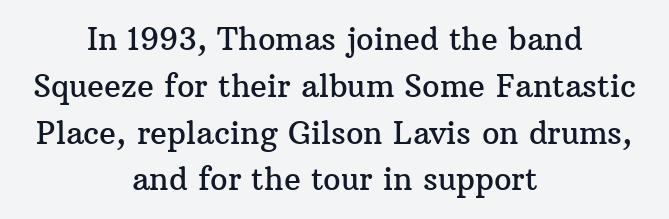
The area under the type is left untouched. Designer's note — italics off, roman on. The rendering uses natural spacing where letterforms have individual widths. I'd call this a serif setting — the letters wear small feet. Leading: standard. Does the copy run flush right? No — it is centered line by line.
